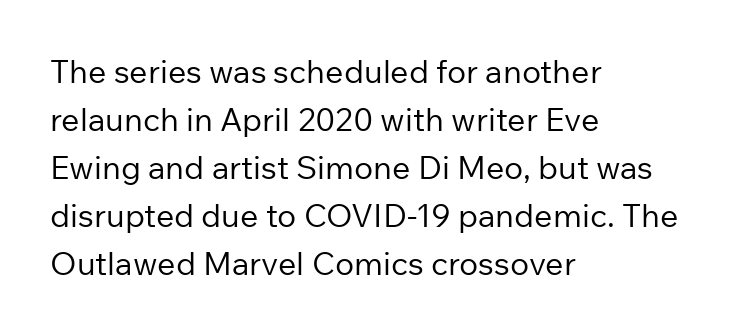
The image shows 32 px regular-weight sans-serif type, upright; set left-aligned, normal line spacing (1.5x), normal letter spacing, not underlined; low stroke contrast and a medium x-height.
